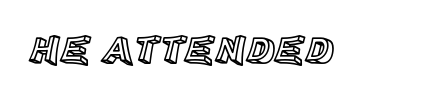
Q: Is the text italic (slanted)? A: Yes.
Q: Is the text underlined? A: No.
Q: Is the spacing between letters normal or unusually wide? A: Normal.
Q: Width (condensed, normal, or wide)? A: Normal.
Q: x-height? A: Large.
Q: Monospaced? A: No.
